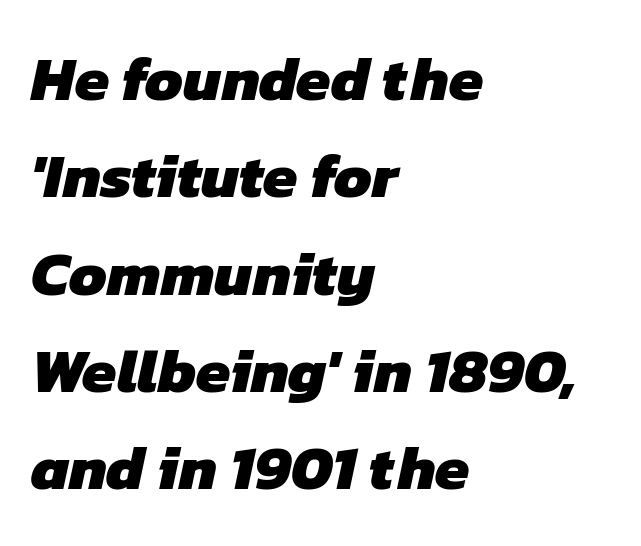
A sans-serif font was chosen for this passage. The glyphs are unaccompanied by any horizontal stroke below them. You could not count columns in this text — the font is proportionally spaced. Words appear dense and cohesive because spacing is normal. This is heavy type, rendered in bold. Horizontally, the lines are justified to the leading edge only.
